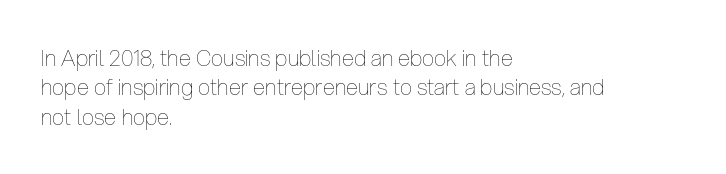
Caption: face not bold, strokes unweighted. Whoever set this chose a conventional vertical rhythm. This sample uses plain, unmodified letter spacing. The lettering stays uniformly vertical, giving the passage a roman look. Rule under the text: the space is simply empty.
